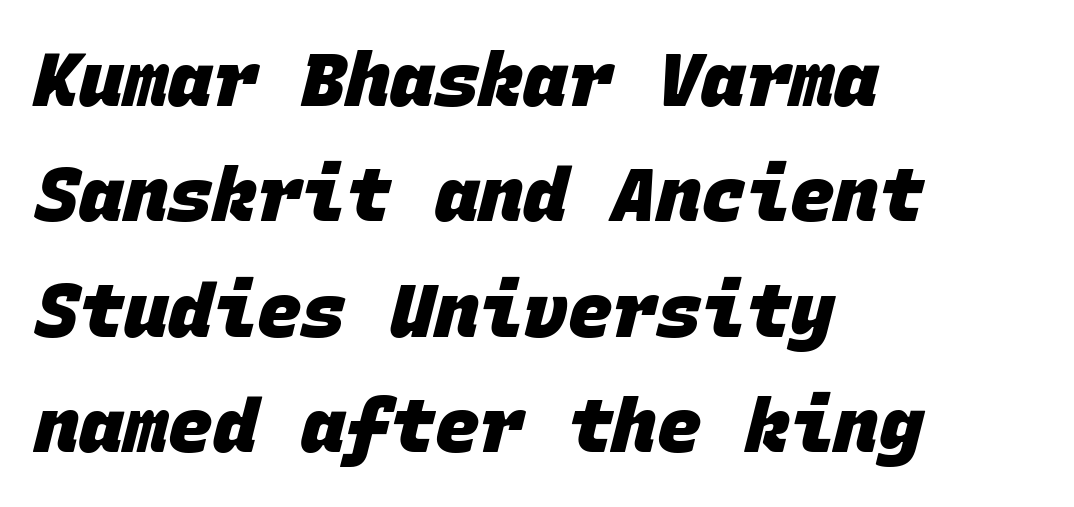
{"serif": "no", "bold": "yes", "weight": "heavy", "width": "normal", "stroke_contrast": "low", "x_height": "large", "monospaced": "yes", "underline": "no", "align": "left", "line_spacing": "normal", "line_spacing_ratio": 1.56, "letter_spacing": "normal", "letter_spacing_em": 0.0, "glyph_px": 74}
